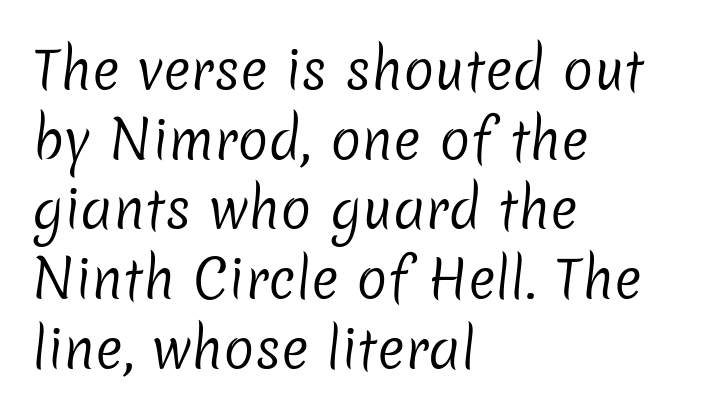
Q: Is the text bold? A: No.
Q: Is the typeface a serif or a sans-serif typeface? A: Sans-serif.
Q: Is the text underlined? A: No.
Q: How is the paragraph aligned? A: Left-aligned.
Q: Is the spacing between letters normal or unusually wide? A: Normal.
Q: Is the spacing between lines tight, normal or loose? A: Normal.
Q: Width (condensed, normal, or wide)? A: Normal.
Q: Stroke contrast? A: Low.
Q: x-height? A: Medium.
Q: Monospaced? A: No.
